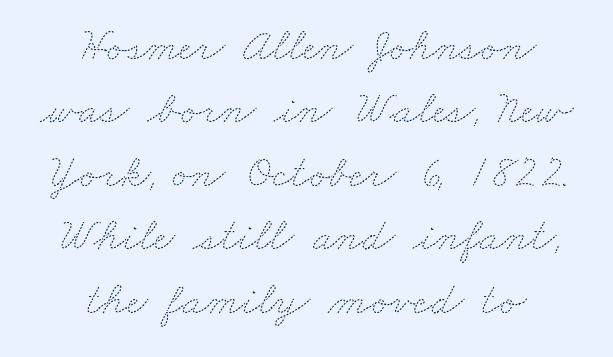
{"bold": "no", "weight": "thin", "width": "wide", "stroke_contrast": "medium", "x_height": "small", "monospaced": "no", "underline": "no", "align": "center", "line_spacing": "normal", "line_spacing_ratio": 1.38, "letter_spacing": "normal", "letter_spacing_em": 0.0, "glyph_px": 46}
